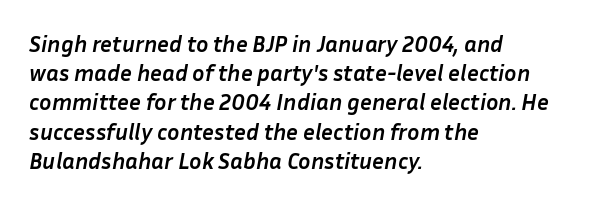
{"italic": "yes", "lean": "right", "slant_degrees": 10, "bold": "yes", "underline": "no", "align": "left", "line_spacing": "normal", "line_spacing_ratio": 1.27, "letter_spacing": "normal", "letter_spacing_em": 0.0, "glyph_px": 23}
